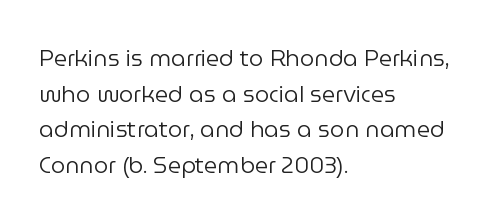
Baseline-to-baseline distance is the conventional proportion of letter height. The passage is arranged the way most books set body copy — flush left. The glyphs are unaccompanied by any horizontal stroke below them. The gaps between neighbouring characters are ordinary and unremarkable.
